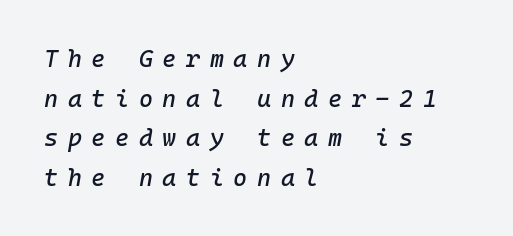
Words float on clear page, feet unadorned. Short note: letters widely spaced. The compositor pushed each line to the left boundary. One glance says typical: line gaps are just what's usual.
